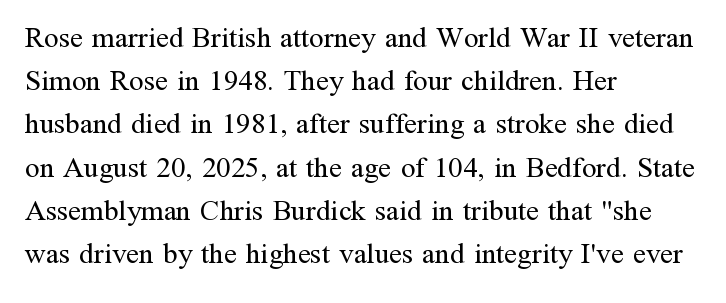
Q: Is the text bold? A: No.
Q: Is the text italic (slanted)? A: No, it is upright.
Q: Is the typeface a serif or a sans-serif typeface? A: Serif.
Q: Is the text underlined? A: No.
Q: How is the paragraph aligned? A: Left-aligned.
Q: Is the spacing between letters normal or unusually wide? A: Normal.
Q: Is the spacing between lines tight, normal or loose? A: Normal.
Q: Width (condensed, normal, or wide)? A: Normal.
Q: Stroke contrast? A: Medium.
Q: x-height? A: Medium.
Q: Monospaced? A: No.
